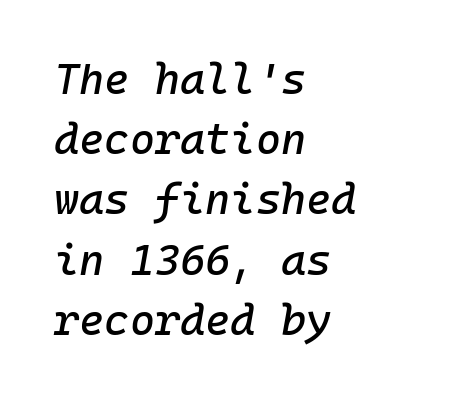
Q: Is the text italic (slanted)? A: Yes, it leans right by about 10 degrees.
Q: Is the text underlined? A: No.
Q: How is the paragraph aligned? A: Left-aligned.
Q: Is the spacing between letters normal or unusually wide? A: Normal.
Q: Is the spacing between lines tight, normal or loose? A: Normal.
Q: Width (condensed, normal, or wide)? A: Normal.
Q: Stroke contrast? A: Low.
Q: x-height? A: Medium.
Q: Monospaced? A: Yes.
